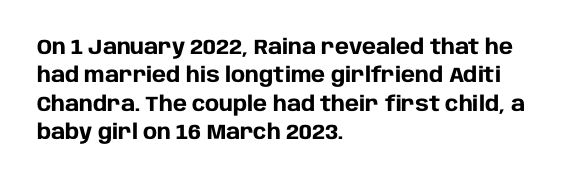
The lines in this sample share a left origin and differ only in where they stop. The block of text has a typical density, with ordinary space between rows. Posture: upright roman. The characters look thick and weighty, a clear bold. Letters rest on an invisible, unmarked baseline. There is no visible air inserted between adjacent glyphs.
